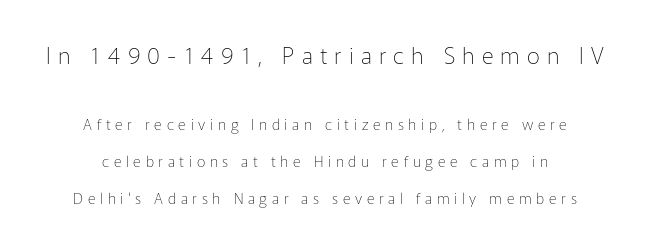
Q: Is the text bold? A: No.
Q: Is the text italic (slanted)? A: No, it is upright.
Q: Is the text underlined? A: No.
Q: How is the paragraph aligned? A: Centered.
Q: Is the spacing between letters normal or unusually wide? A: Unusually wide.
Q: Is the spacing between lines tight, normal or loose? A: Loose.
Q: Which block of text is set in a larger size, the first (top) or the second (bottom)? A: The first (top) one.
